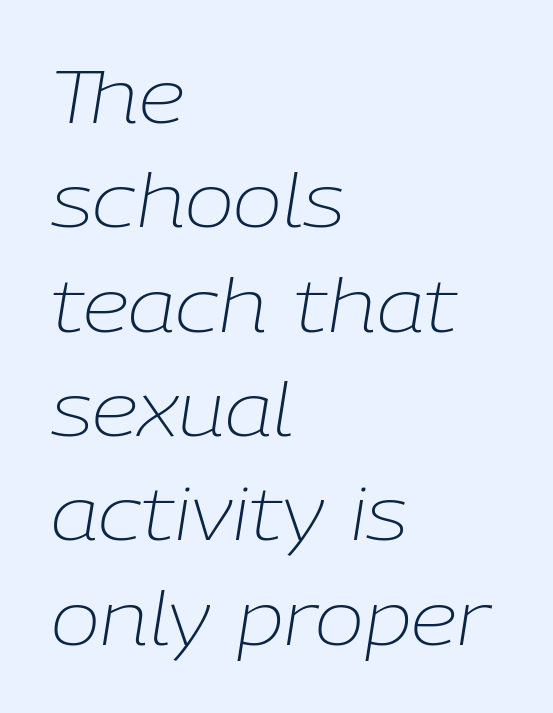
Weight: in the light-to-regular range. Emphasis-style slanted type is in use. This sample is left-justified, so line endings fall wherever the words run out. Here the designer chose a conventional face with non-uniform glyph widths. The leading is moderate, giving the passage an even texture. The line texture is even and compact thanks to regular tracking.
